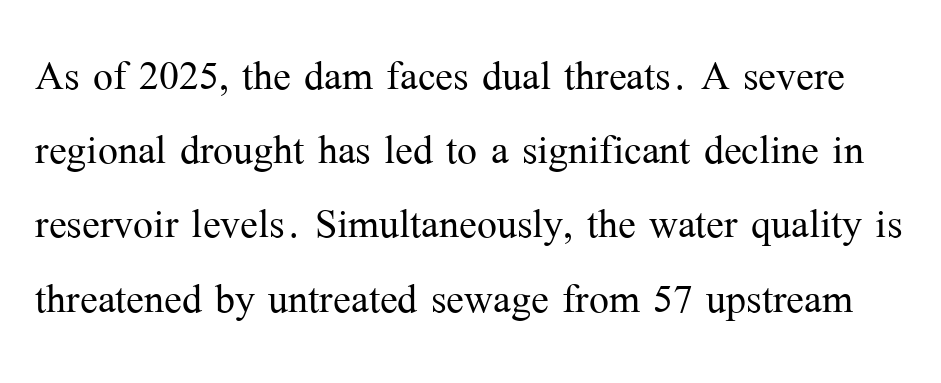
Q: Is the text bold? A: No.
Q: Is the text italic (slanted)? A: No, it is upright.
Q: Is the typeface a serif or a sans-serif typeface? A: Serif.
Q: Is the text underlined? A: No.
Q: Is the spacing between letters normal or unusually wide? A: Normal.
Q: Is the spacing between lines tight, normal or loose? A: Normal.
Q: Width (condensed, normal, or wide)? A: Normal.
Q: Stroke contrast? A: Medium.
Q: x-height? A: Medium.
Q: Monospaced? A: No.
